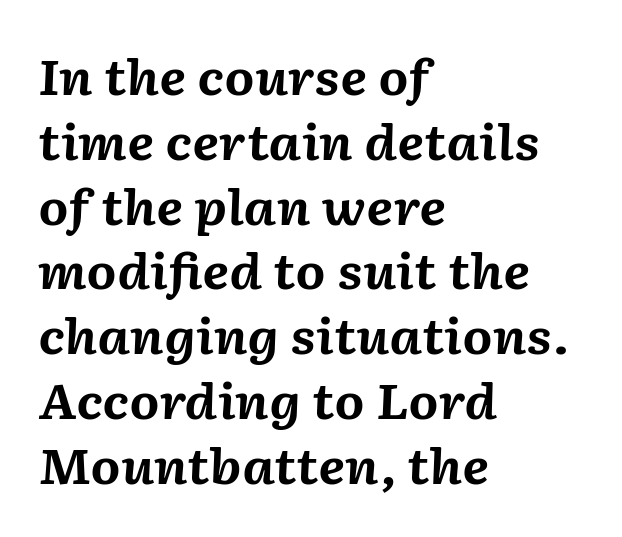
Q: Is the text bold? A: Yes.
Q: Is the text italic (slanted)? A: Yes, it leans right by about 2 degrees.
Q: Is the text underlined? A: No.
Q: How is the paragraph aligned? A: Left-aligned.
Q: Is the spacing between letters normal or unusually wide? A: Normal.
Q: Is the spacing between lines tight, normal or loose? A: Normal.
Q: Width (condensed, normal, or wide)? A: Normal.
Q: Stroke contrast? A: Medium.
Q: x-height? A: Medium.
Q: Monospaced? A: No.
